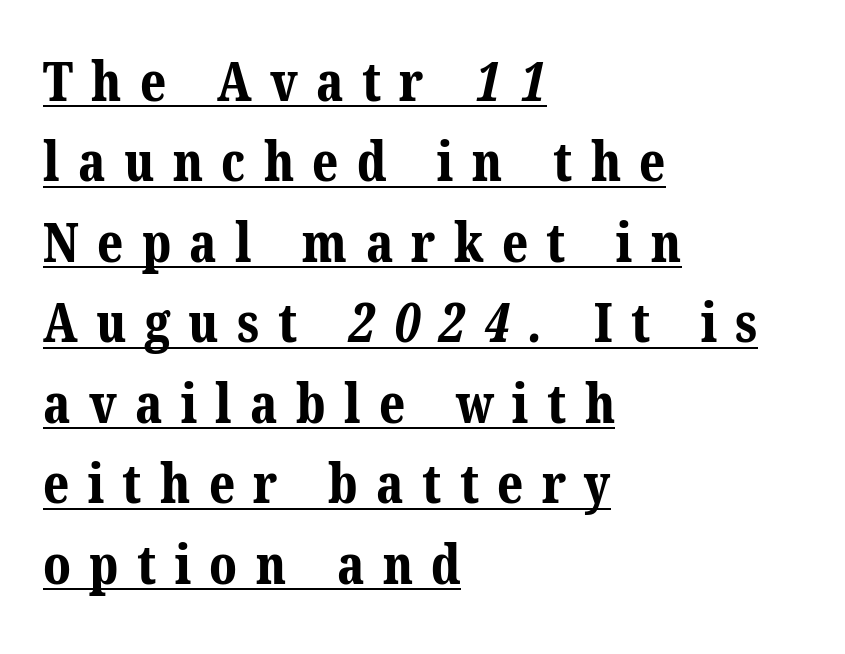
Q: Is the text bold? A: Yes.
Q: Is the typeface a serif or a sans-serif typeface? A: Serif.
Q: Is the text underlined? A: Yes.
Q: How is the paragraph aligned? A: Left-aligned.
Q: Is the spacing between letters normal or unusually wide? A: Unusually wide.
Q: Is the spacing between lines tight, normal or loose? A: Normal.
Q: Width (condensed, normal, or wide)? A: Normal.
Q: Stroke contrast? A: Medium.
Q: x-height? A: Medium.
Q: Monospaced? A: No.
